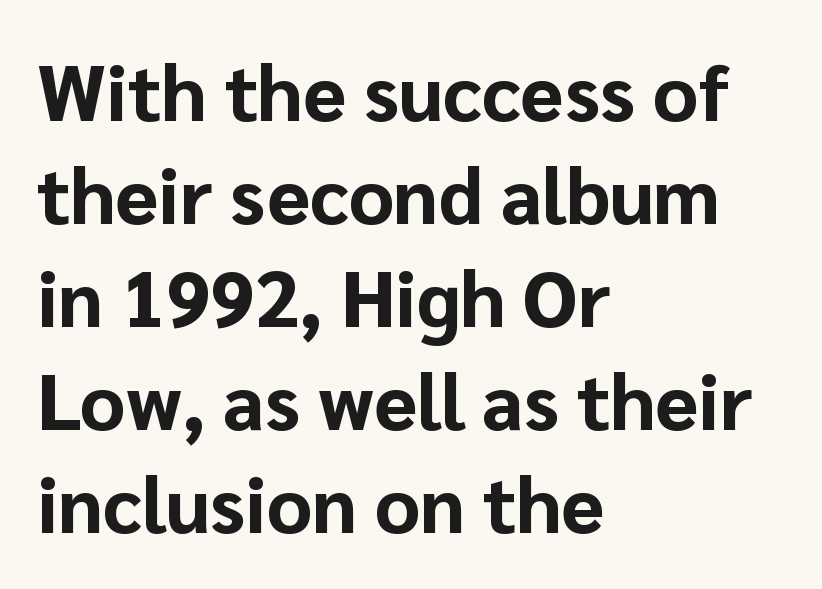
The image shows 78 px bold sans-serif type, upright; set left-aligned, normal line spacing (1.32x), normal letter spacing, not underlined; low stroke contrast and a medium x-height.
